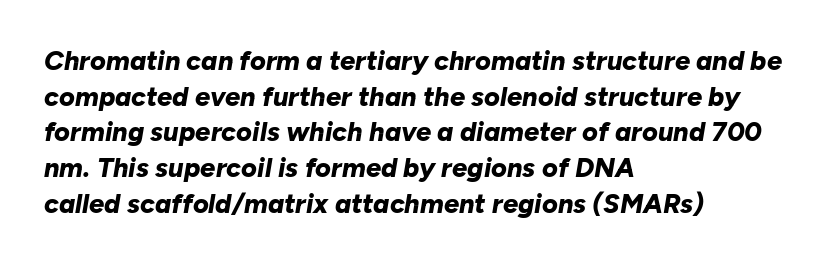
The image shows 27 px bold type, italic (leaning right); set left-aligned, normal line spacing (1.32x), normal letter spacing, not underlined.
